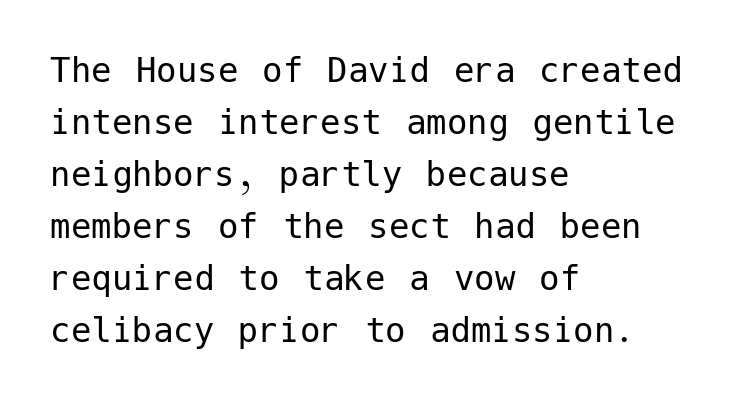
{"serif": "no", "italic": "no", "bold": "no", "weight": "regular", "width": "normal", "stroke_contrast": "low", "x_height": "medium", "underline": "no", "align": "left", "line_spacing": "normal", "line_spacing_ratio": 1.27, "letter_spacing": "normal", "letter_spacing_em": 0.0, "glyph_px": 41}
